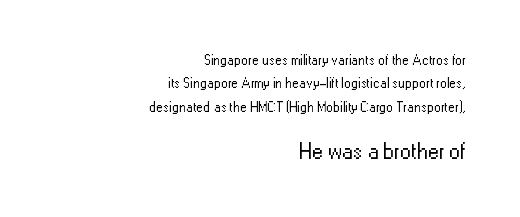
The image shows 22 px text type, upright; set right-aligned, normal line spacing (1.67x), normal letter spacing, not underlined; the second (bottom) block is 1.57x larger.
